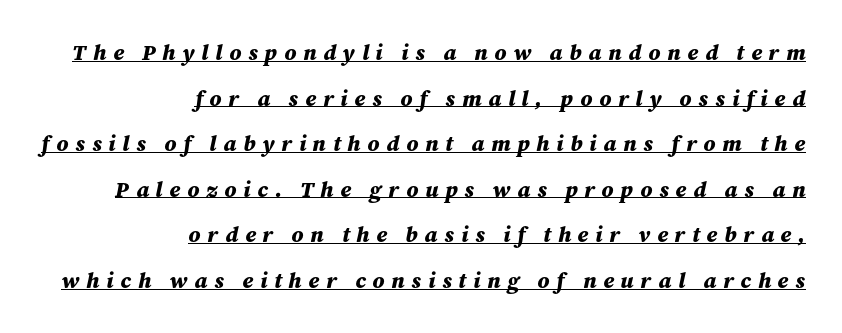
Q: Is the text bold? A: Yes.
Q: Is the text italic (slanted)? A: Yes, it leans right by about 12 degrees.
Q: Is the text underlined? A: Yes.
Q: How is the paragraph aligned? A: Right-aligned.
Q: Is the spacing between letters normal or unusually wide? A: Unusually wide.
Q: Is the spacing between lines tight, normal or loose? A: Loose.
